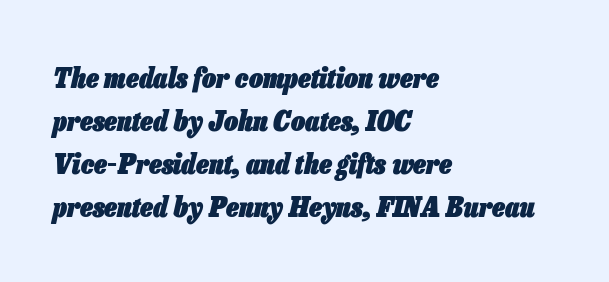
The image shows 28 px heavy, condensed type, italic (leaning right); set left-aligned, normal line spacing (1.53x), normal letter spacing, not underlined; low stroke contrast and a medium x-height.
